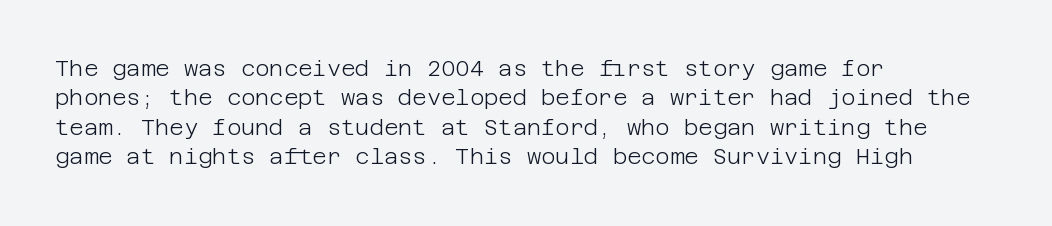
Q: Is the text bold? A: No.
Q: Is the text italic (slanted)? A: No, it is upright.
Q: Is the text underlined? A: No.
Q: How is the paragraph aligned? A: Left-aligned.
Q: Is the spacing between letters normal or unusually wide? A: Normal.
Q: Is the spacing between lines tight, normal or loose? A: Normal.
